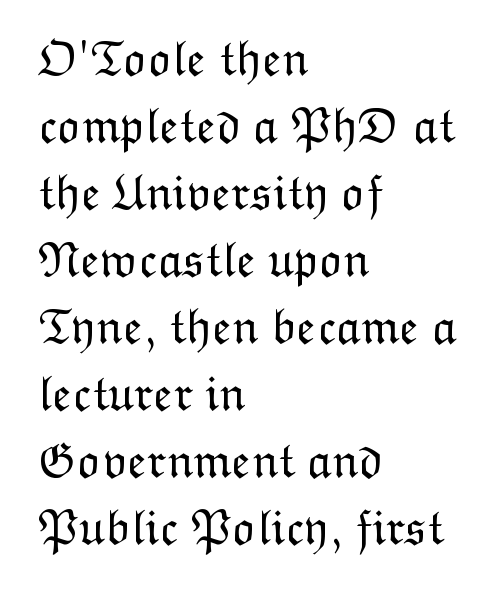
The specimen reads as upright at a glance. How are the letters spaced? Ordinarily, with no added tracking. Rule under the text: the space is simply empty. A quiet, ordinary-to-light weight characterises the typeface. Evenly set lines give the paragraph a standard silhouette.
